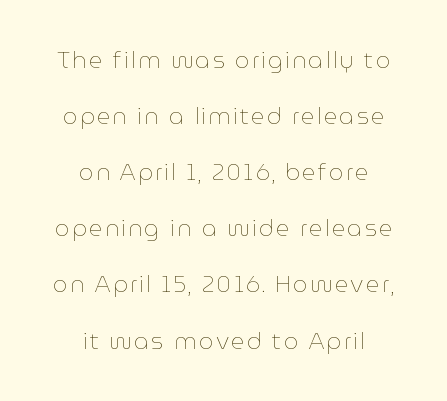
Lines of text with bare space underneath. Which margin do the lines hug? Neither — every line sits in the middle. Think standard paragraph weight, or any step lighter than that. Tall strokes in this sample are plumb rather than angled. Students, observe: this is what heavily led, spacious text looks like.
